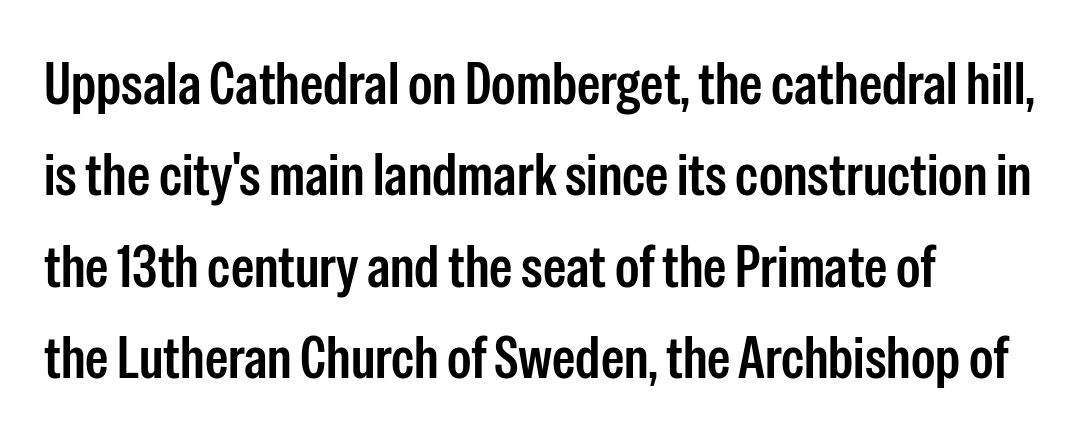
The image shows 59 px condensed sans-serif type, upright; set left-aligned, normal line spacing (1.55x), normal letter spacing, not underlined; low stroke contrast and a medium x-height.
